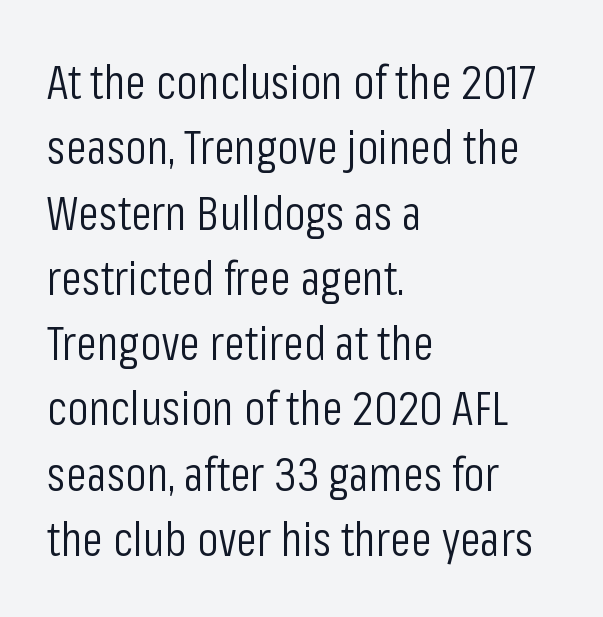
Q: Is the text bold? A: No.
Q: Is the text italic (slanted)? A: No, it is upright.
Q: Is the typeface a serif or a sans-serif typeface? A: Sans-serif.
Q: Is the text underlined? A: No.
Q: How is the paragraph aligned? A: Left-aligned.
Q: Is the spacing between letters normal or unusually wide? A: Normal.
Q: Is the spacing between lines tight, normal or loose? A: Normal.
Q: Width (condensed, normal, or wide)? A: Condensed.
Q: Stroke contrast? A: Low.
Q: x-height? A: Medium.
Q: Monospaced? A: No.
